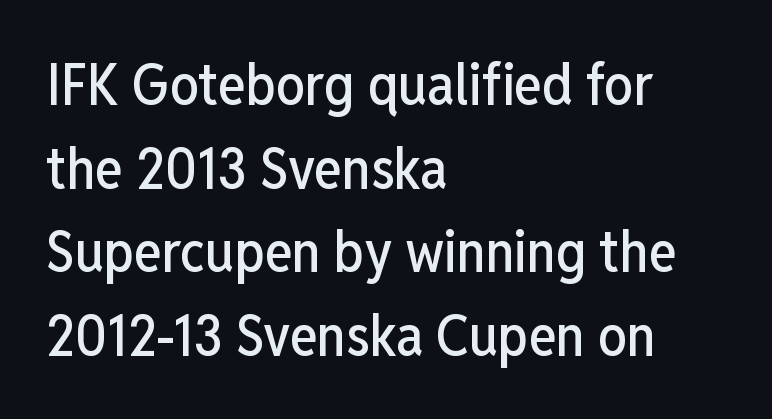
{"serif": "no", "italic": "no", "width": "condensed", "stroke_contrast": "low", "x_height": "medium", "monospaced": "no", "underline": "no", "align": "left", "line_spacing": "normal", "line_spacing_ratio": 1.44, "letter_spacing": "normal", "letter_spacing_em": 0.0, "glyph_px": 58}
